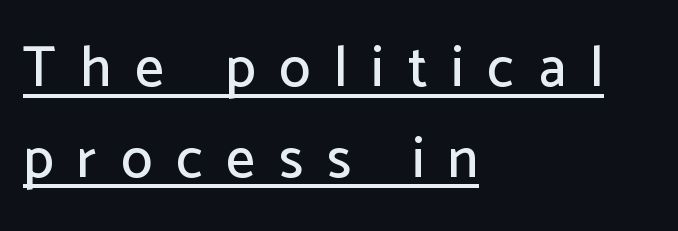
{"serif": "no", "italic": "no", "width": "normal", "stroke_contrast": "low", "x_height": "medium", "monospaced": "no", "underline": "yes", "align": "left", "line_spacing": "normal", "line_spacing_ratio": 1.59, "letter_spacing": "wide", "letter_spacing_em": 0.42, "glyph_px": 57}
